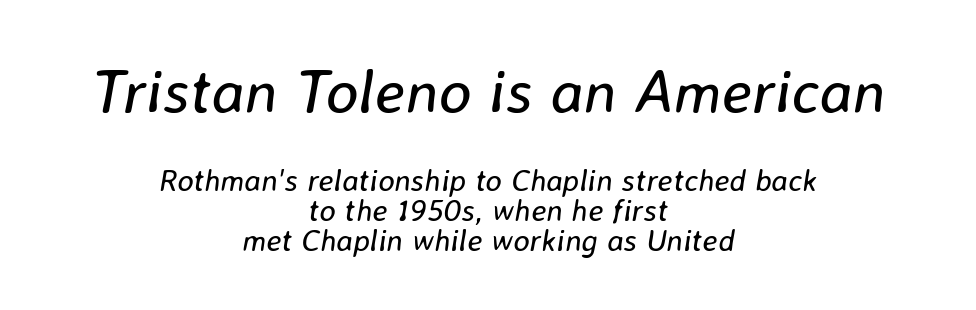
The rendering uses a small line-height, squeezing the rows. Notice how the passage keeps no hard edge, just a central spine. Default kerning and tracking; the words read as compact shapes. Emphasis-style slanted type is in use. The foot of each line stays bare and open. Vertical stems look standard width or narrower in stroke.
